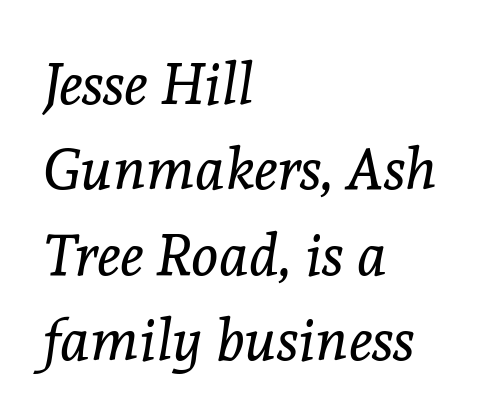
The image shows 58 px regular-weight serif type, italic (leaning right); set left-aligned, normal line spacing (1.47x), normal letter spacing, not underlined; a medium x-height.
